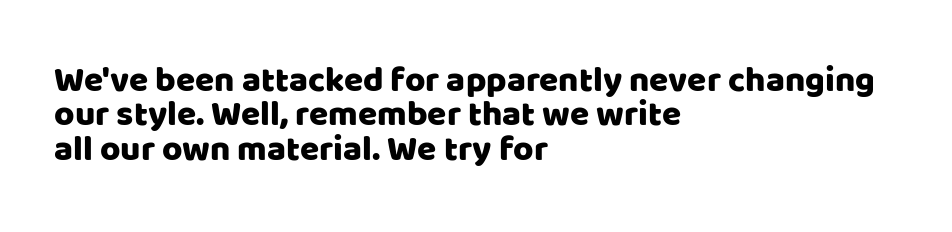
The image shows 35 px sans-serif type, upright; set left-aligned, tight line spacing (0.98x), normal letter spacing, not underlined; low stroke contrast and a large x-height.
